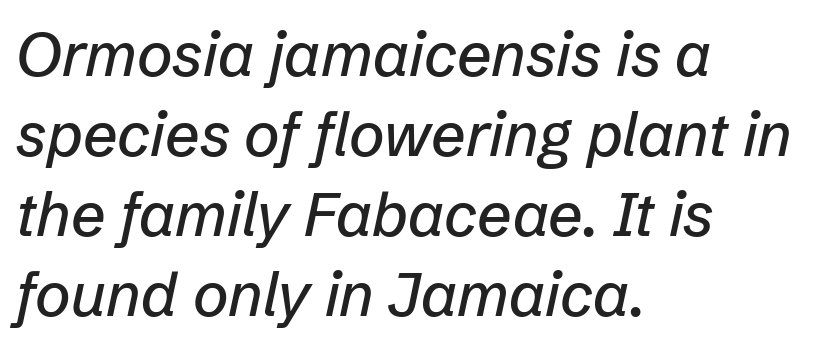
This sample uses an oblique cut, with every glyph tilted off the vertical. These lines are rendered in a variable-pitch font. All the whitespace from short lines collects on the right. These lines sit exactly where default settings would place them. The glyphs are unaccompanied by any horizontal stroke below them.
